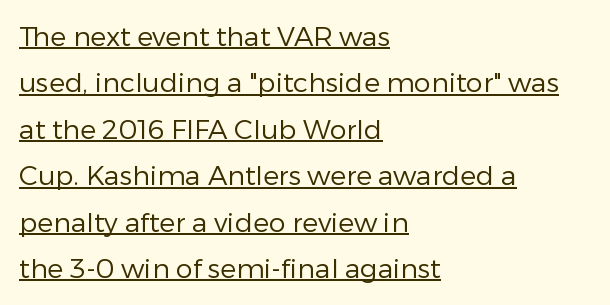
Q: Is the text bold? A: No.
Q: Is the text italic (slanted)? A: No, it is upright.
Q: Is the text underlined? A: Yes.
Q: How is the paragraph aligned? A: Left-aligned.
Q: Is the spacing between letters normal or unusually wide? A: Normal.
